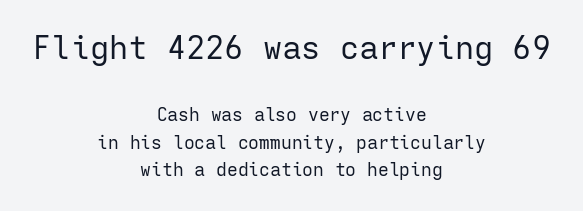
{"serif": "no", "italic": "no", "bold": "no", "weight": "regular", "width": "normal", "stroke_contrast": "low", "x_height": "medium", "monospaced": "yes", "underline": "no", "align": "center", "line_spacing": "normal", "line_spacing_ratio": 1.54, "letter_spacing": "normal", "letter_spacing_em": 0.0, "larger_block": "first", "size_ratio": 1.78, "glyph_px": 32}
